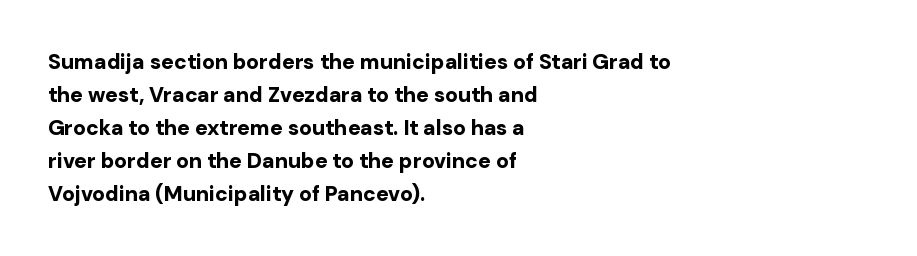
The image shows 21 px bold type, upright; set left-aligned, normal line spacing (1.57x), normal letter spacing, not underlined.
